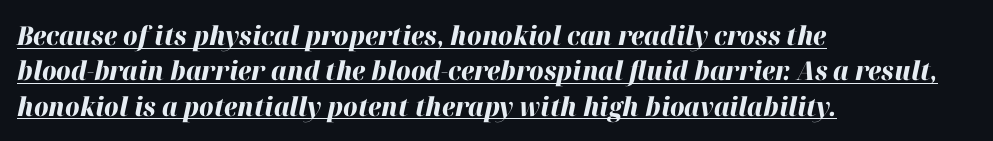
{"italic": "yes", "lean": "right", "slant_degrees": 12, "bold": "yes", "underline": "yes", "align": "left", "line_spacing": "normal", "line_spacing_ratio": 1.36, "letter_spacing": "normal", "letter_spacing_em": 0.0, "glyph_px": 26}
